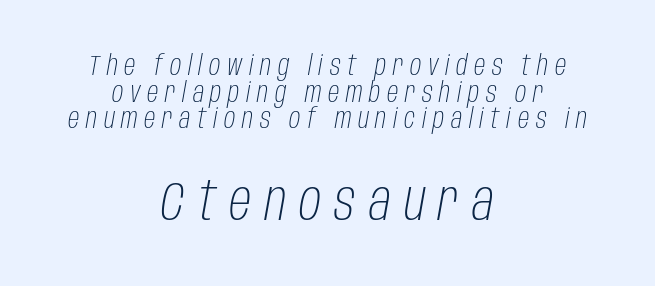
{"italic": "yes", "lean": "right", "slant_degrees": 10, "bold": "no", "weight": "light", "width": "condensed", "stroke_contrast": "low", "x_height": "large", "monospaced": "no", "underline": "no", "align": "center", "line_spacing": "tight", "line_spacing_ratio": 0.95, "letter_spacing": "wide", "letter_spacing_em": 0.24, "larger_block": "second", "size_ratio": 1.96, "glyph_px": 55}
